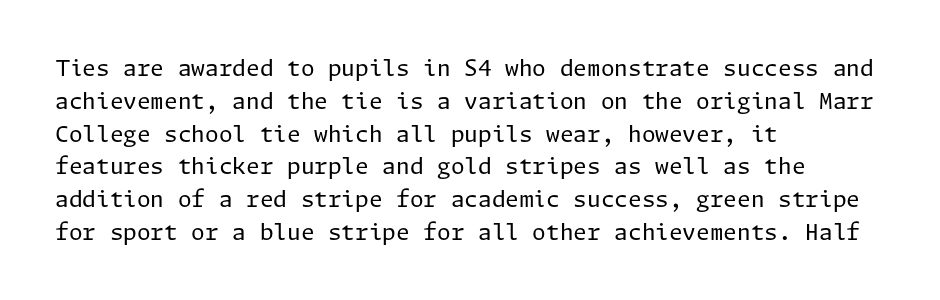
Q: Is the text bold? A: No.
Q: Is the text italic (slanted)? A: No, it is upright.
Q: Is the text underlined? A: No.
Q: How is the paragraph aligned? A: Left-aligned.
Q: Is the spacing between letters normal or unusually wide? A: Normal.
Q: Is the spacing between lines tight, normal or loose? A: Normal.
